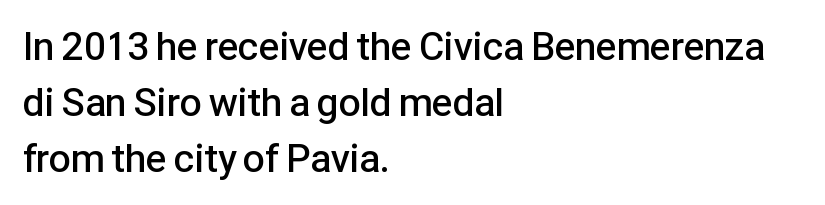
The image shows 39 px semibold sans-serif type, upright; set left-aligned, normal line spacing (1.44x), normal letter spacing, not underlined; low stroke contrast and a medium x-height.
